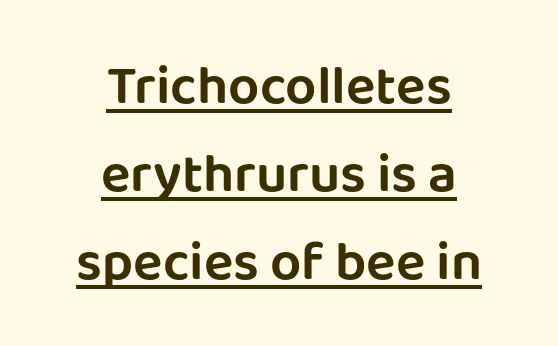
The image shows 55 px sans-serif type, upright; set centered, normal line spacing (1.6x), normal letter spacing, underlined; low stroke contrast and a large x-height.
